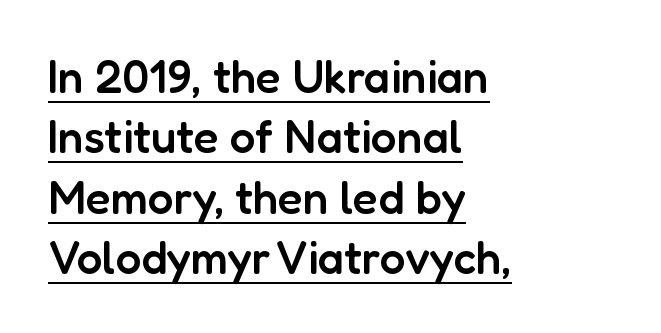
The image shows 46 px semibold sans-serif type, upright; set left-aligned, normal line spacing (1.31x), normal letter spacing, underlined; low stroke contrast and a medium x-height.
